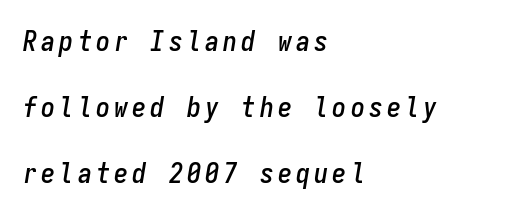
Q: Is the text italic (slanted)? A: Yes, it leans right by about 9 degrees.
Q: Is the text underlined? A: No.
Q: How is the paragraph aligned? A: Left-aligned.
Q: Is the spacing between lines tight, normal or loose? A: Loose.
Q: Width (condensed, normal, or wide)? A: Condensed.
Q: Stroke contrast? A: Low.
Q: x-height? A: Medium.
Q: Monospaced? A: Yes.
